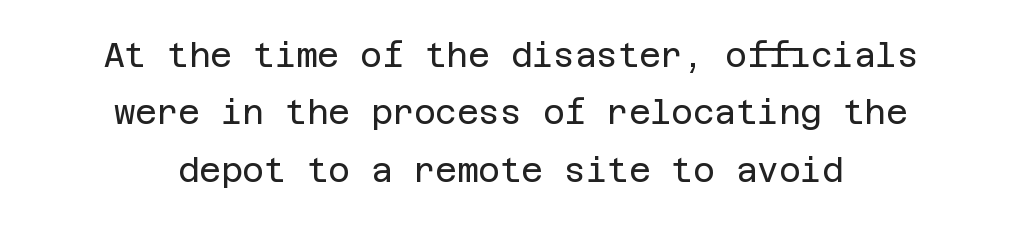
The image shows 33 px regular-weight sans-serif type, upright; set centered, line spacing 1.74x, normal letter spacing, not underlined; low stroke contrast and a large x-height.
